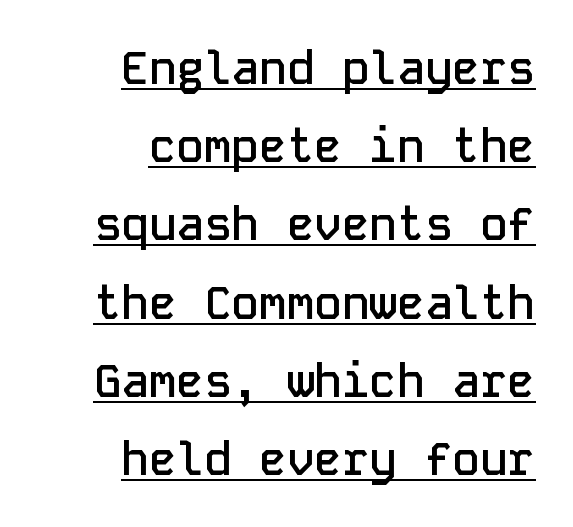
The image shows 46 px semibold sans-serif type, upright, monospaced; set right-aligned, normal line spacing (1.7x), normal letter spacing, underlined; low stroke contrast and a medium x-height.
